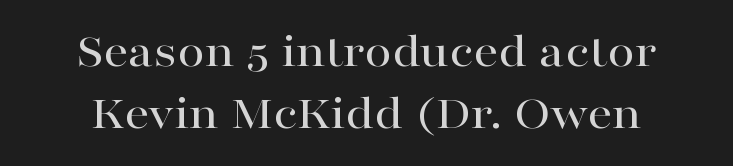
{"serif": "yes", "italic": "no", "width": "wide", "stroke_contrast": "high", "x_height": "medium", "monospaced": "no", "underline": "no", "align": "center", "line_spacing": "normal", "line_spacing_ratio": 1.26, "letter_spacing": "normal", "letter_spacing_em": 0.0, "glyph_px": 49}
